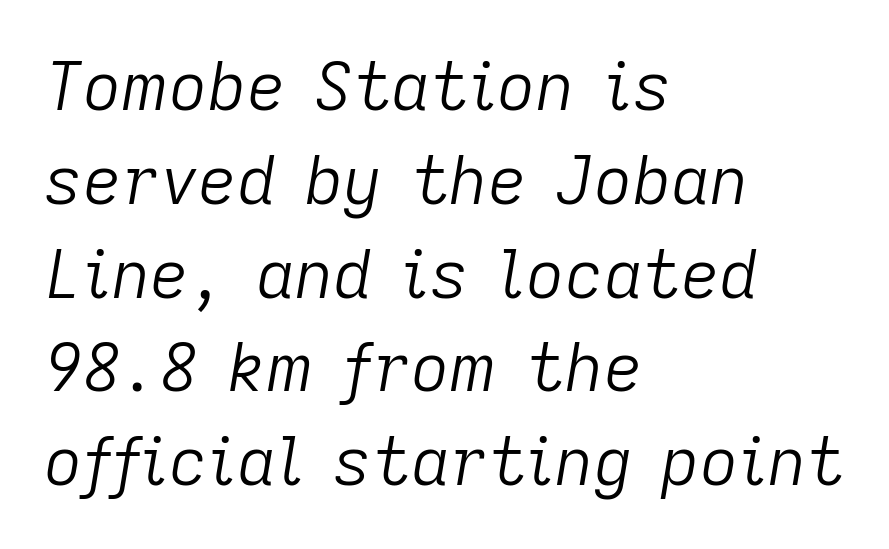
The image shows 67 px light type, italic (leaning right); set left-aligned, normal line spacing (1.4x), normal letter spacing, not underlined; low stroke contrast and a medium x-height.
